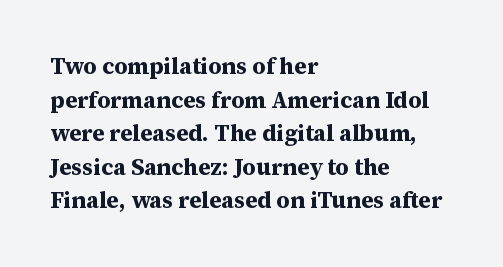
The image shows 23 px bold type, upright; set left-aligned, normal line spacing (1.46x), normal letter spacing, not underlined.
